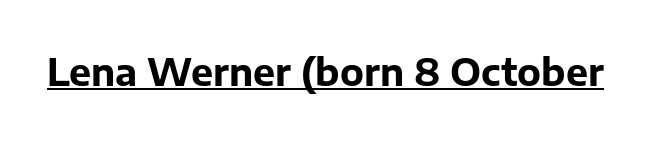
{"serif": "no", "italic": "no", "bold": "yes", "weight": "bold", "width": "normal", "stroke_contrast": "low", "x_height": "medium", "monospaced": "no", "underline": "yes", "letter_spacing": "normal", "letter_spacing_em": 0.0, "glyph_px": 37}
